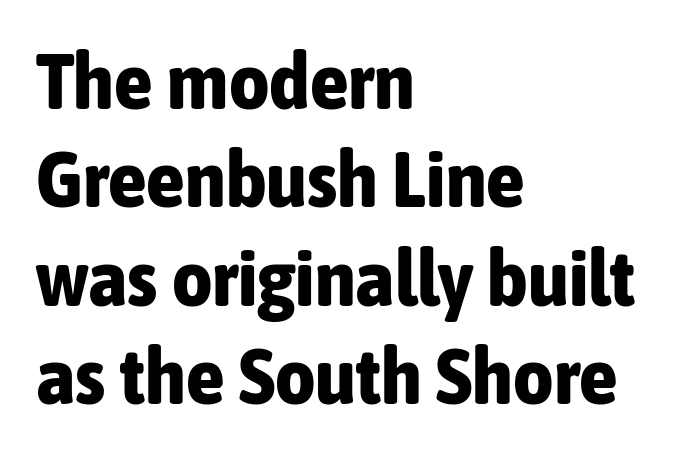
Q: Is the text bold? A: Yes.
Q: Is the text italic (slanted)? A: No, it is upright.
Q: Is the typeface a serif or a sans-serif typeface? A: Sans-serif.
Q: Is the text underlined? A: No.
Q: How is the paragraph aligned? A: Left-aligned.
Q: Is the spacing between letters normal or unusually wide? A: Normal.
Q: Is the spacing between lines tight, normal or loose? A: Normal.
Q: Width (condensed, normal, or wide)? A: Condensed.
Q: Stroke contrast? A: Low.
Q: x-height? A: Medium.
Q: Monospaced? A: No.
